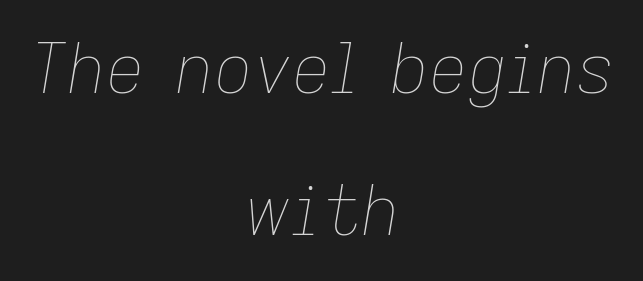
You can tell it's italic because the verticals aren't actually vertical. Stems here are at most as thick as an everyday book face. Loosely led — the rows are spread out. These lines stack symmetrically, like a column narrowing and widening about its center.
